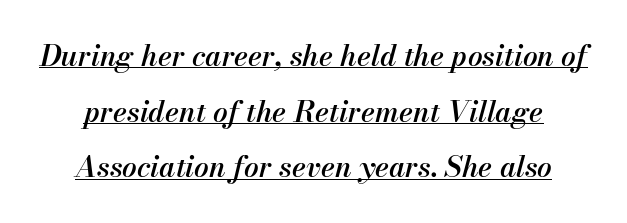
These lines were composed using italics. Emphasis is given by a line drawn under the lettering. Tracking value appears to be zero — textbook default spacing. This sample has the flowing, uneven cadence of proportional lettering. Emphasis by weight is partial: semibold. Leading is clearly above the norm, producing a sparse column.
